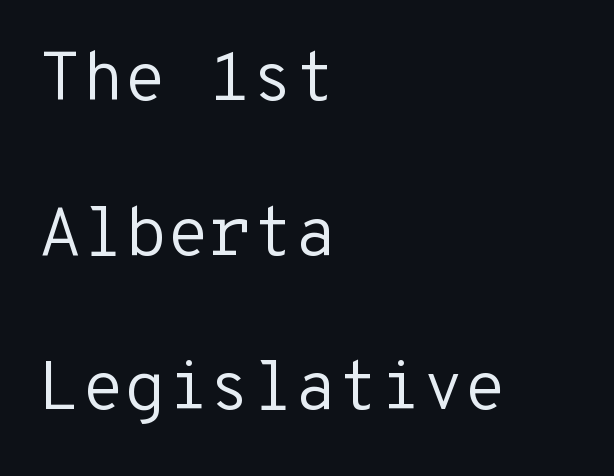
Anything drawn beneath the words? Only blank space. This rendering leaves character spacing at its baseline value. The face used here is monospaced, like something from a code editor. The lines are spread far apart with generous leading. Vertical stems look standard width or narrower in stroke.
